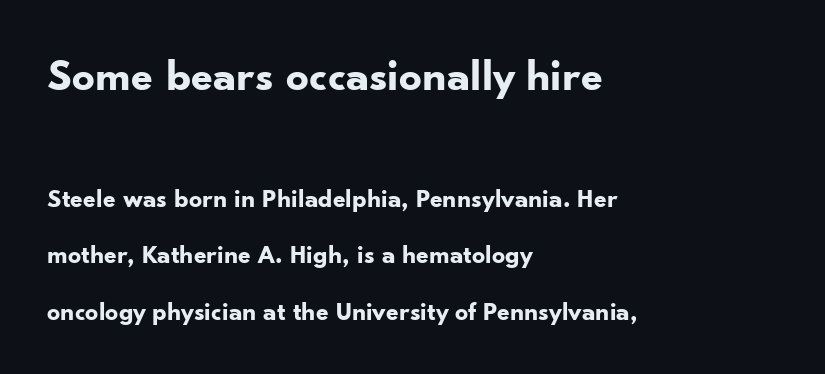
Summary of weight: heavy, a full bold. Is the lower block the larger one? No — the upper block carries the bigger type. The designer went with a sans here, leaving each stem footless. The passage shown stacks its lines with a broad gap. The letters stand upright; this is a roman face.
